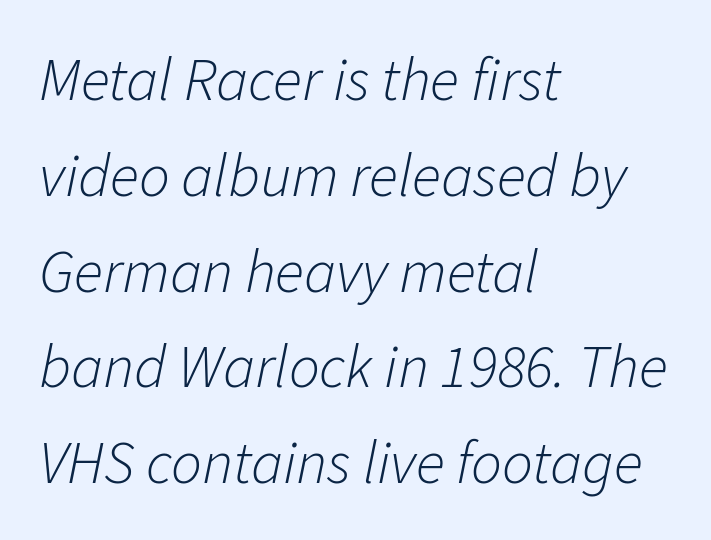
Quick note: italic. Is the block centered? No — it sits flush against the left margin. Vertical stems look standard width or narrower in stroke. Default kerning and tracking; the words read as compact shapes. Interline gaps are of average width in this sample.
